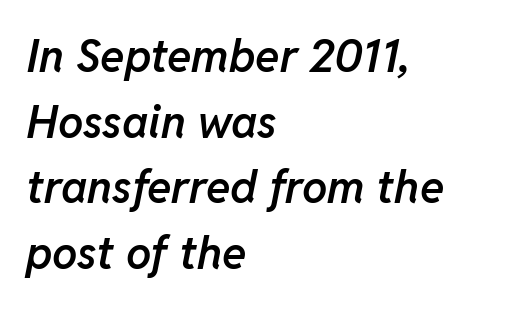
{"italic": "yes", "lean": "right", "slant_degrees": 11, "bold": "semi", "weight": "semibold", "width": "normal", "stroke_contrast": "low", "x_height": "medium", "monospaced": "no", "underline": "no", "align": "left", "line_spacing": "normal", "line_spacing_ratio": 1.46, "letter_spacing": "normal", "letter_spacing_em": 0.0, "glyph_px": 45}
